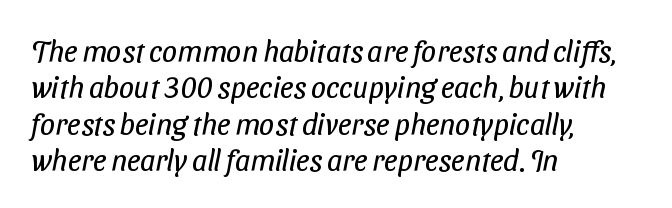
The image shows 30 px regular-weight, condensed sans-serif type; set left-aligned, line spacing 1.21x, normal letter spacing, not underlined; low stroke contrast and a medium x-height.
